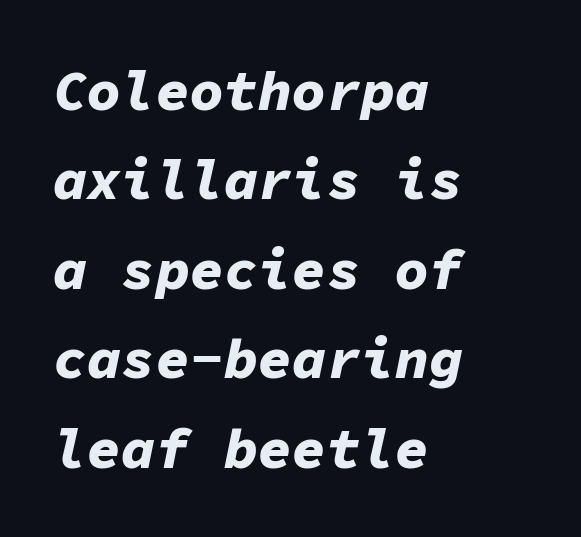
The image shows 57 px bold type, italic (leaning right), monospaced; set left-aligned, normal line spacing (1.57x), normal letter spacing, not underlined; low stroke contrast and a medium x-height.
